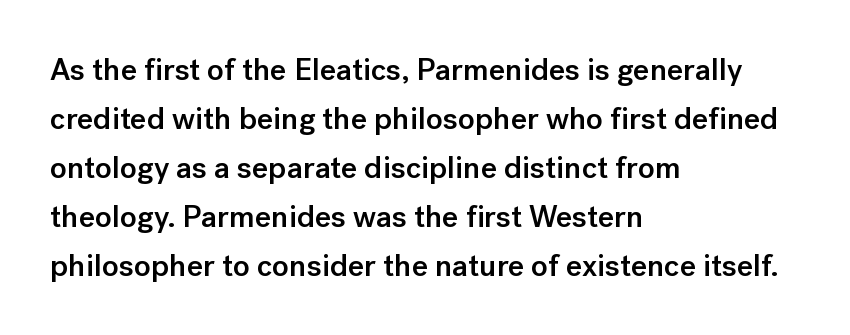
{"serif": "no", "italic": "no", "bold": "semi", "weight": "semibold", "width": "normal", "stroke_contrast": "low", "x_height": "medium", "monospaced": "no", "underline": "no", "align": "left", "line_spacing": "normal", "line_spacing_ratio": 1.58, "letter_spacing": "normal", "letter_spacing_em": 0.0, "glyph_px": 31}
